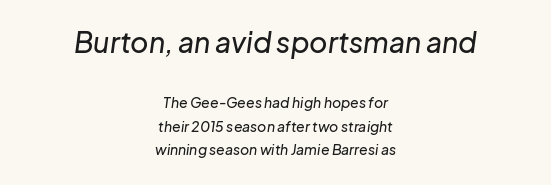
Q: Is the text italic (slanted)? A: Yes, it leans right by about 8 degrees.
Q: Is the text underlined? A: No.
Q: How is the paragraph aligned? A: Centered.
Q: Is the spacing between letters normal or unusually wide? A: Normal.
Q: Is the spacing between lines tight, normal or loose? A: Normal.
Q: Which block of text is set in a larger size, the first (top) or the second (bottom)? A: The first (top) one.
Q: Width (condensed, normal, or wide)? A: Normal.
Q: Stroke contrast? A: Low.
Q: x-height? A: Medium.
Q: Monospaced? A: No.
